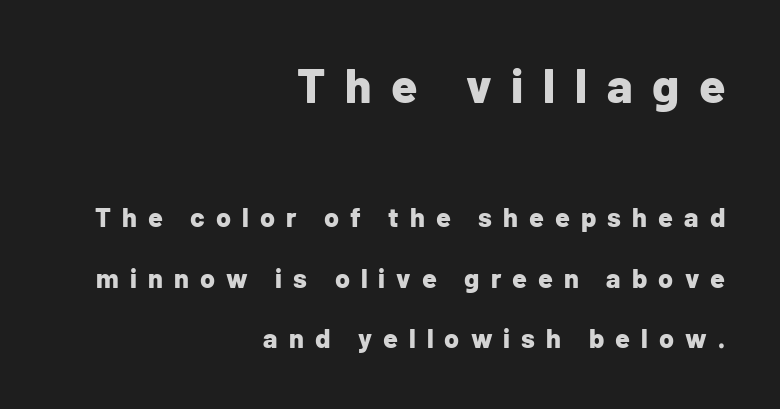
{"serif": "no", "italic": "no", "bold": "yes", "weight": "bold", "width": "normal", "stroke_contrast": "low", "x_height": "medium", "monospaced": "no", "underline": "no", "align": "right", "line_spacing": "loose", "line_spacing_ratio": 2.23, "letter_spacing": "wide", "letter_spacing_em": 0.41, "larger_block": "first", "size_ratio": 1.78, "glyph_px": 48}
